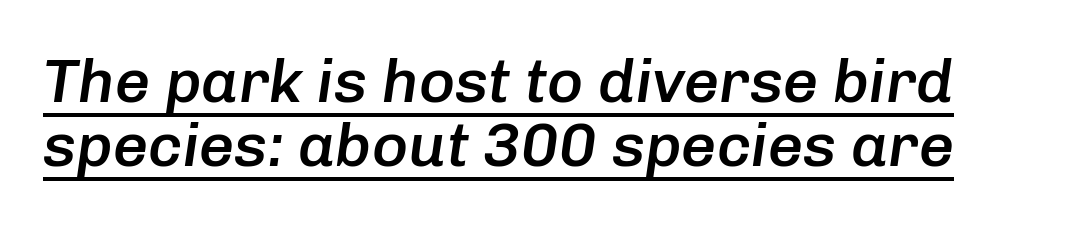
{"italic": "yes", "lean": "right", "slant_degrees": 8, "bold": "semi", "weight": "semibold", "width": "normal", "stroke_contrast": "low", "x_height": "medium", "monospaced": "no", "underline": "yes", "line_spacing": "tight", "line_spacing_ratio": 1.03, "letter_spacing": "normal", "letter_spacing_em": 0.0, "glyph_px": 62}
